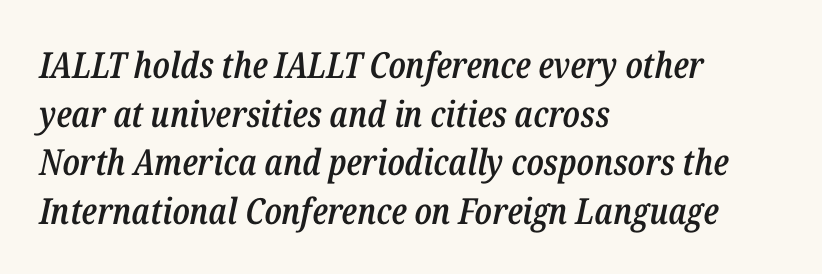
{"italic": "yes", "lean": "right", "slant_degrees": 12, "bold": "semi", "weight": "semibold", "width": "condensed", "stroke_contrast": "low", "x_height": "medium", "monospaced": "no", "underline": "no", "align": "left", "line_spacing": "normal", "line_spacing_ratio": 1.35, "letter_spacing": "normal", "letter_spacing_em": 0.0, "glyph_px": 36}
